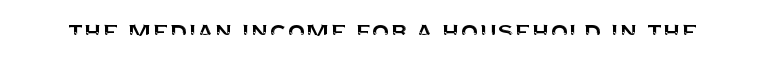
Q: Is the text italic (slanted)? A: No, it is upright.
Q: Is the typeface a serif or a sans-serif typeface? A: Sans-serif.
Q: Is the text underlined? A: No.
Q: Is the spacing between letters normal or unusually wide? A: Normal.
Q: Width (condensed, normal, or wide)? A: Normal.
Q: Stroke contrast? A: Medium.
Q: x-height? A: Large.
Q: Monospaced? A: No.
